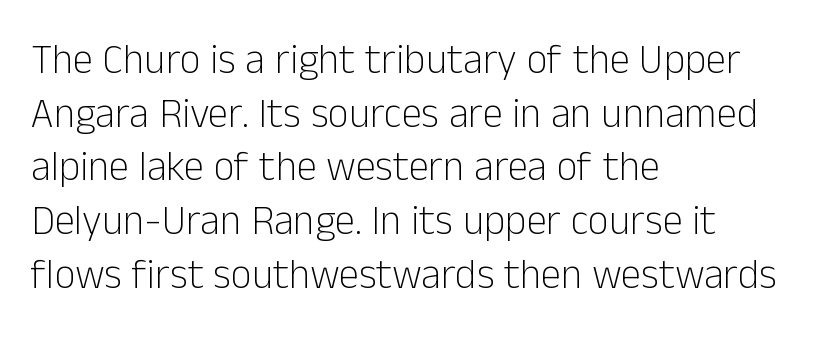
{"serif": "no", "italic": "no", "bold": "no", "weight": "light", "width": "normal", "stroke_contrast": "low", "x_height": "medium", "monospaced": "no", "underline": "no", "align": "left", "line_spacing": "normal", "line_spacing_ratio": 1.31, "letter_spacing": "normal", "letter_spacing_em": 0.0, "glyph_px": 41}
